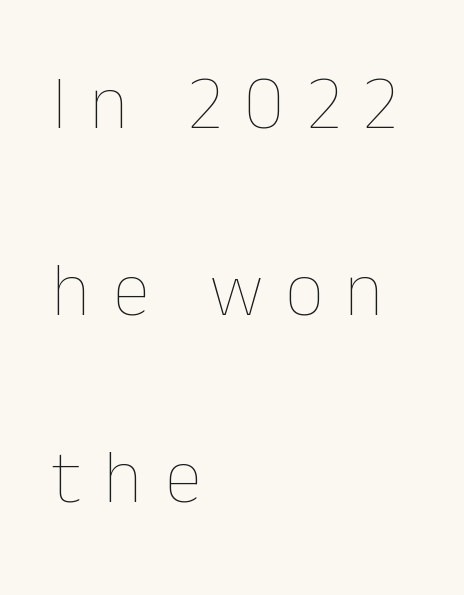
Q: Is the text bold? A: No.
Q: Is the text italic (slanted)? A: No, it is upright.
Q: Is the text underlined? A: No.
Q: How is the paragraph aligned? A: Left-aligned.
Q: Is the spacing between letters normal or unusually wide? A: Unusually wide.
Q: Is the spacing between lines tight, normal or loose? A: Loose.
Q: Width (condensed, normal, or wide)? A: Normal.
Q: Stroke contrast? A: Low.
Q: x-height? A: Medium.
Q: Monospaced? A: No.
